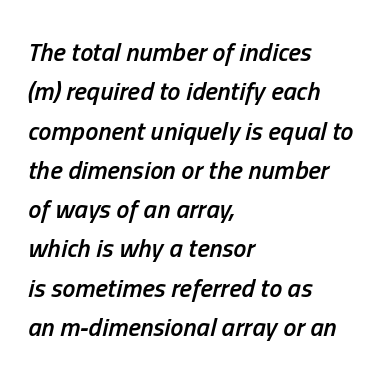
The passage shown has conventional tracking throughout. Does the lettering tilt? It does — this is italic. Visually the block forms a straight wall on the left and a jagged coastline on the right. Every letter is mildly thick-stroked: semibold rather than bold. Notice how descenders clear the ascenders below comfortably — that's standard leading. Plain, unruled lines of type.
